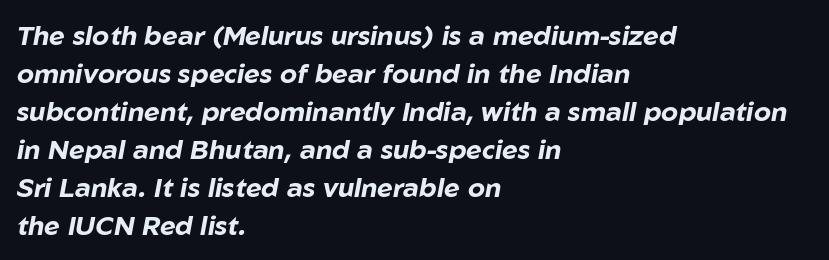
Compared with ordinary roman type, these characters are visibly tilted. The typesetter chose a ragged-right arrangement here. Baseline-to-baseline distance is the conventional proportion of letter height. A full-strength bold gives these letters their thick strokes.
